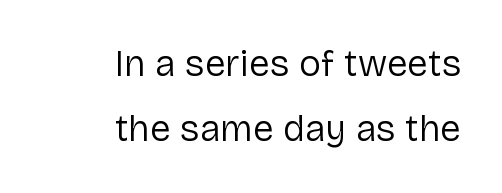
The image shows 37 px regular-weight sans-serif type, upright; set right-aligned, line spacing 1.77x, normal letter spacing, not underlined; low stroke contrast and a medium x-height.
